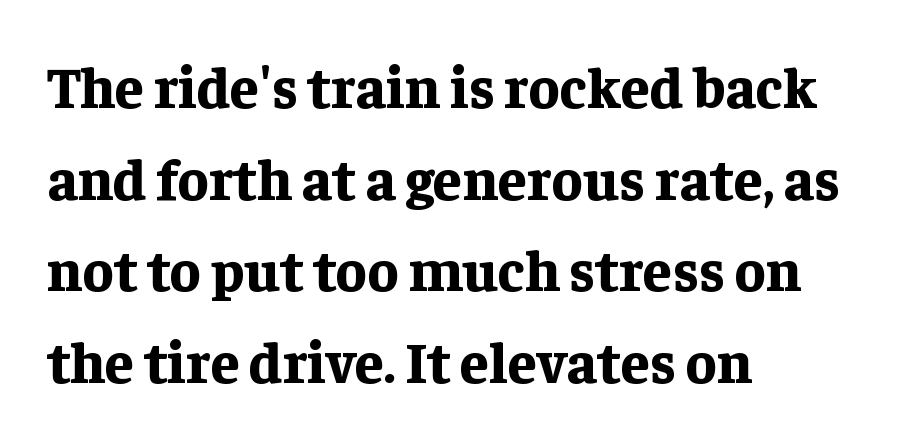
Q: Is the text bold? A: Yes.
Q: Is the text italic (slanted)? A: No, it is upright.
Q: Is the typeface a serif or a sans-serif typeface? A: Serif.
Q: Is the text underlined? A: No.
Q: How is the paragraph aligned? A: Left-aligned.
Q: Is the spacing between letters normal or unusually wide? A: Normal.
Q: Is the spacing between lines tight, normal or loose? A: Normal.
Q: Width (condensed, normal, or wide)? A: Normal.
Q: Stroke contrast? A: Low.
Q: x-height? A: Medium.
Q: Monospaced? A: No.
